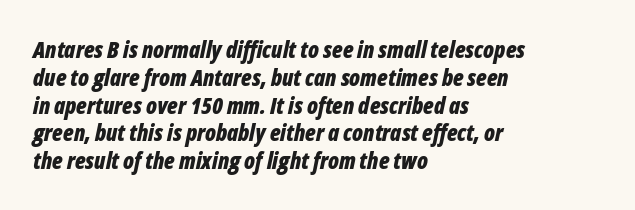
Alignment: flush left. Lines of text with bare space underneath. The letters are bold, with thick, heavy strokes. Inter-character spacing is left at the font's built-in metrics. Slant detected: the letters are inclined.
